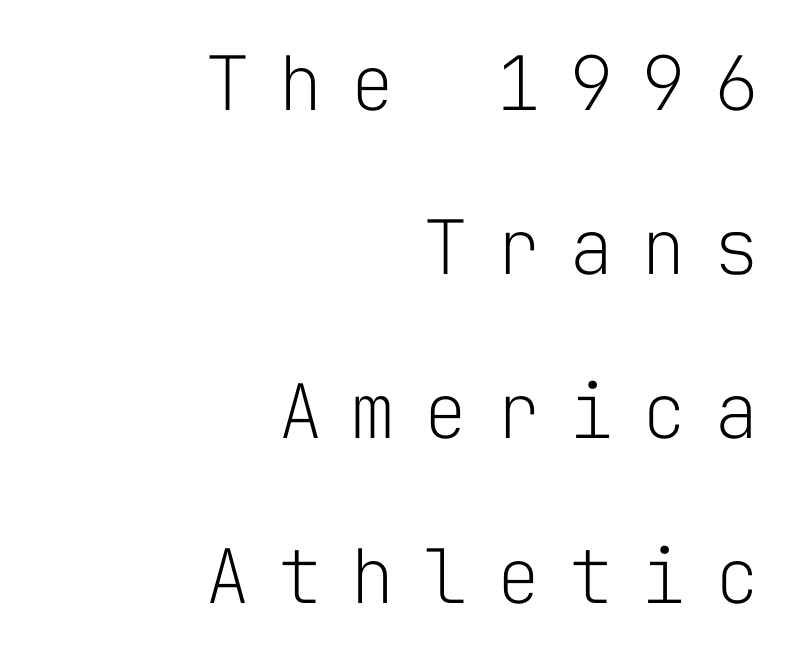
{"serif": "no", "italic": "no", "bold": "no", "weight": "light", "width": "normal", "stroke_contrast": "low", "x_height": "medium", "monospaced": "yes", "underline": "no", "align": "right", "line_spacing": "loose", "line_spacing_ratio": 2.19, "letter_spacing": "wide", "letter_spacing_em": 0.37, "glyph_px": 75}
